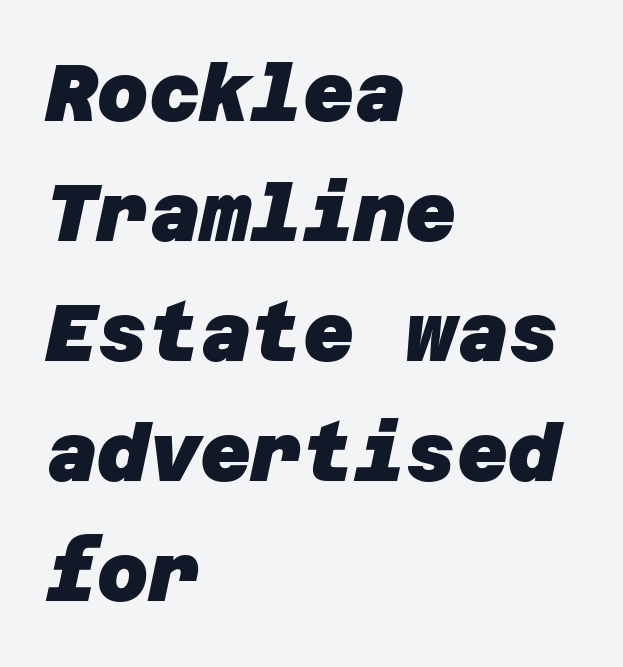
Does the copy run flush right? No — it runs flush left. Tracking value appears to be zero — textbook default spacing. Vertically, the passage feels balanced, rows spaced as you'd expect. Underlining? Definitely not there. The glyphs in this specimen are sans serif. Chunky letters — that's bold for sure.
